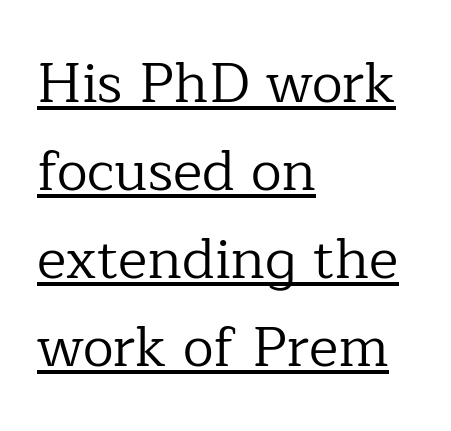
Q: Is the text bold? A: No.
Q: Is the text italic (slanted)? A: No, it is upright.
Q: Is the typeface a serif or a sans-serif typeface? A: Serif.
Q: Is the text underlined? A: Yes.
Q: How is the paragraph aligned? A: Left-aligned.
Q: Is the spacing between letters normal or unusually wide? A: Normal.
Q: Is the spacing between lines tight, normal or loose? A: Normal.
Q: Width (condensed, normal, or wide)? A: Normal.
Q: Stroke contrast? A: Low.
Q: x-height? A: Medium.
Q: Monospaced? A: No.
